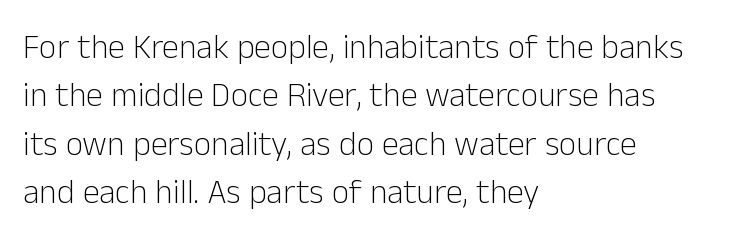
The letters advance in unequal steps, a hallmark of proportional type. Nope, no serifs anywhere on these letters. The letters sit at their default tracking, neither squeezed nor spread. Visually the block forms a straight wall on the left and a jagged coastline on the right. No italicization has been applied; the sample stays upright.
